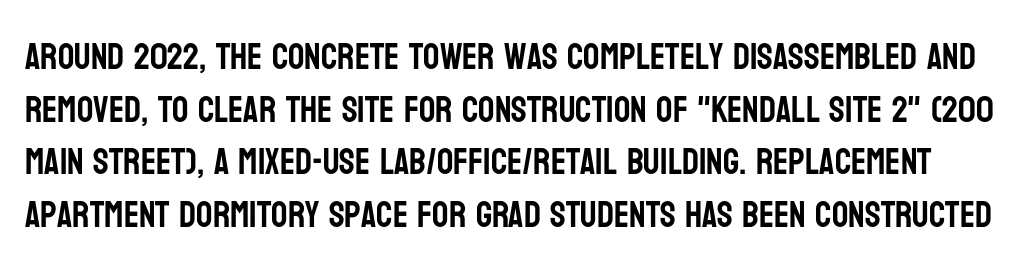
The image shows 36 px condensed sans-serif type, upright; set normal line spacing (1.46x), normal letter spacing, not underlined; low stroke contrast and a large x-height.
